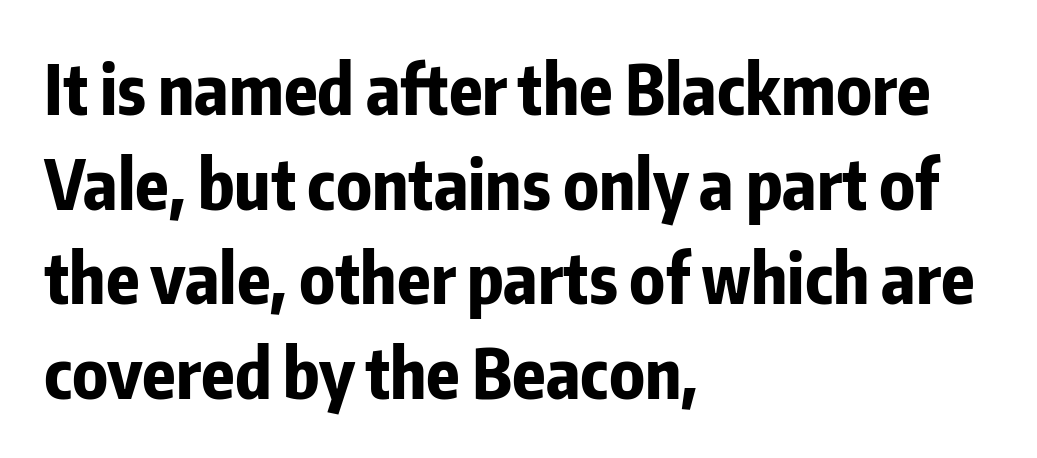
Q: Is the text bold? A: Yes.
Q: Is the text italic (slanted)? A: No, it is upright.
Q: Is the typeface a serif or a sans-serif typeface? A: Sans-serif.
Q: Is the text underlined? A: No.
Q: How is the paragraph aligned? A: Left-aligned.
Q: Is the spacing between letters normal or unusually wide? A: Normal.
Q: Is the spacing between lines tight, normal or loose? A: Normal.
Q: Width (condensed, normal, or wide)? A: Condensed.
Q: Stroke contrast? A: Low.
Q: x-height? A: Medium.
Q: Monospaced? A: No.
